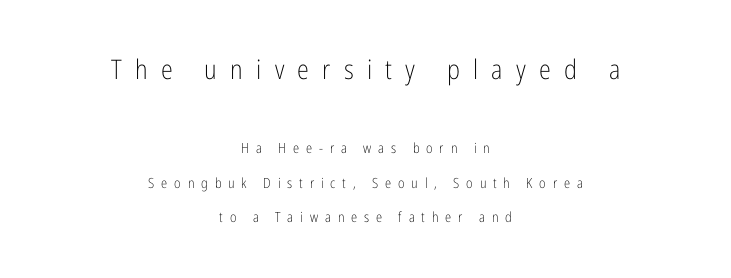
{"italic": "no", "bold": "no", "underline": "no", "align": "center", "line_spacing": "loose", "line_spacing_ratio": 2.47, "letter_spacing": "wide", "letter_spacing_em": 0.49, "larger_block": "first", "size_ratio": 1.93, "glyph_px": 27}
